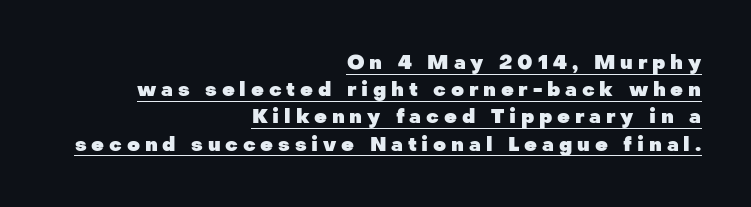
Q: Is the text bold? A: Yes.
Q: Is the text italic (slanted)? A: No, it is upright.
Q: Is the text underlined? A: Yes.
Q: How is the paragraph aligned? A: Right-aligned.
Q: Is the spacing between letters normal or unusually wide? A: Unusually wide.
Q: Is the spacing between lines tight, normal or loose? A: Normal.
